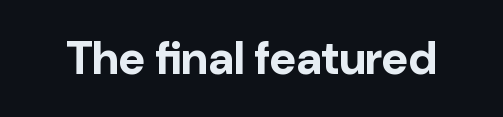
The image shows 46 px bold sans-serif type, upright; set normal letter spacing, not underlined; low stroke contrast and a medium x-height.
